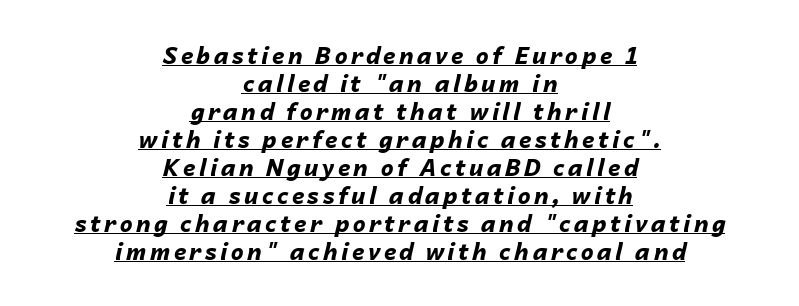
There's an unmistakable incline to the writing here. These lines stack symmetrically, like a column narrowing and widening about its center. Check the space under the baseline: a stroke is drawn there. The strokes are fattened all the way to bold.
